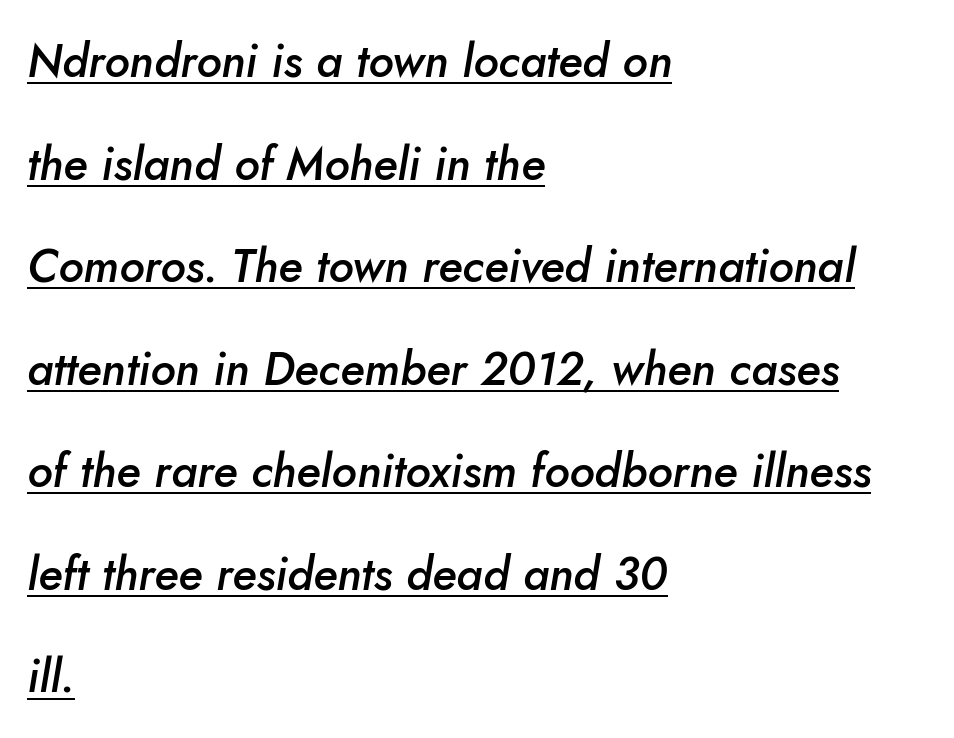
Q: Is the text bold? A: Semi-bold.
Q: Is the text italic (slanted)? A: Yes, it leans right by about 10 degrees.
Q: Is the text underlined? A: Yes.
Q: How is the paragraph aligned? A: Left-aligned.
Q: Is the spacing between letters normal or unusually wide? A: Normal.
Q: Is the spacing between lines tight, normal or loose? A: Loose.
Q: Width (condensed, normal, or wide)? A: Normal.
Q: Stroke contrast? A: Low.
Q: x-height? A: Small.
Q: Monospaced? A: No.
